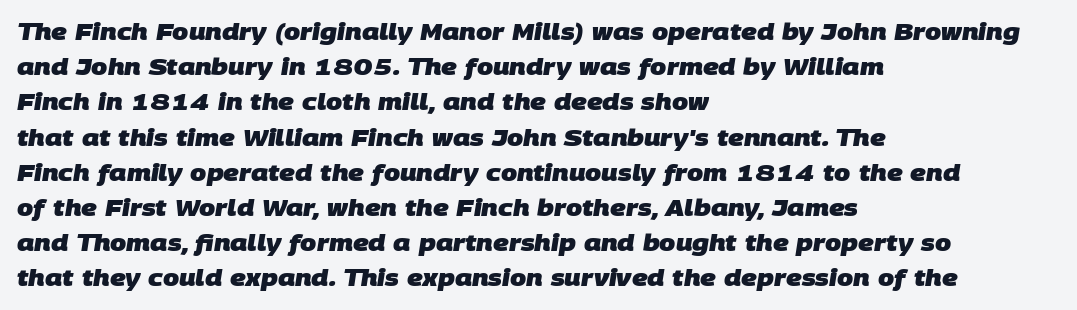
The image shows 23 px bold type; set left-aligned, normal line spacing (1.53x), normal letter spacing, not underlined.
